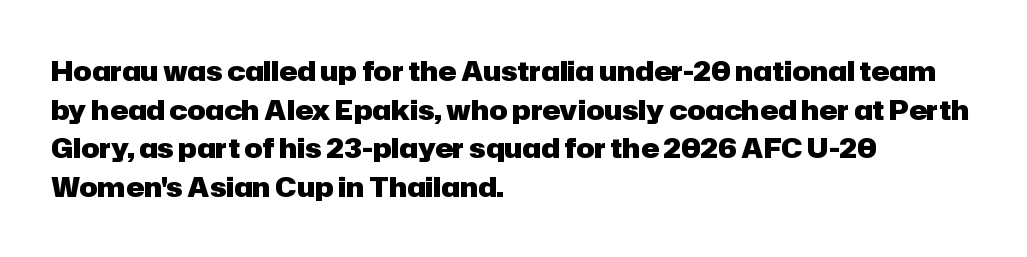
{"italic": "no", "bold": "yes", "underline": "no", "align": "left", "line_spacing": "normal", "line_spacing_ratio": 1.43, "letter_spacing": "normal", "letter_spacing_em": 0.0, "glyph_px": 27}
